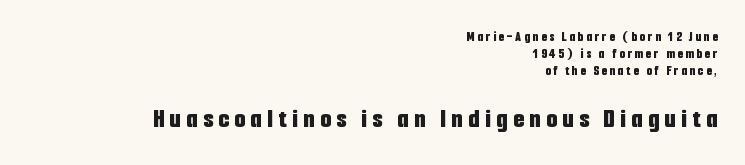
Small over large — that's the arrangement of the two blocks here. Bold? Absolutely — the strokes are thick and heavy. The passage shown is typed in a proportional face where columns would drift. Letter spacing: wide. Each letter's strokes conclude bluntly, with no projecting serifs. Horizontal alignment here is rightward, an uncommon choice for prose.
